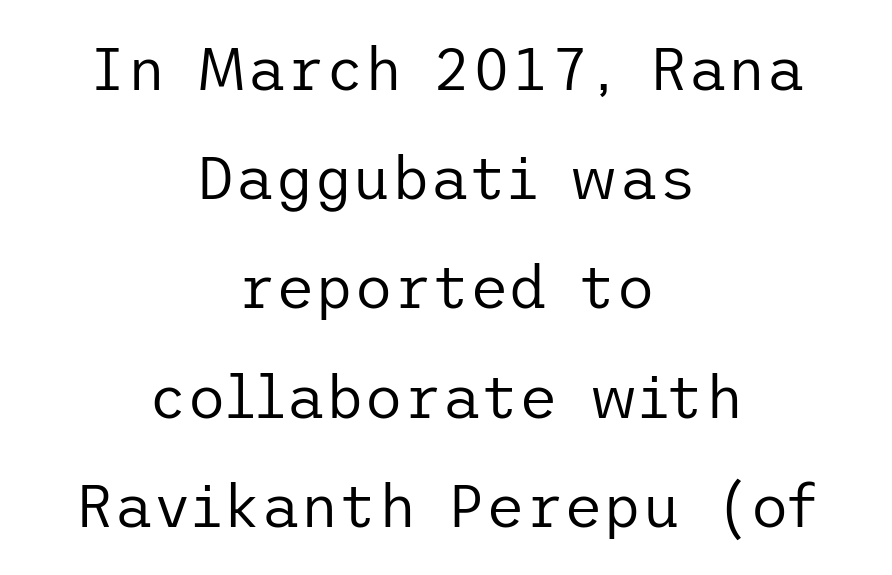
You can tell from the bare stems that sans-serif type was used. In terms of letterspacing, this is plain default setting. The lines in this sample share a center point and differ in where they start and stop. The typesetting does not lean heavy: it is not bold. The words here are not underlined. This is roman type, the default non-slanted kind.
